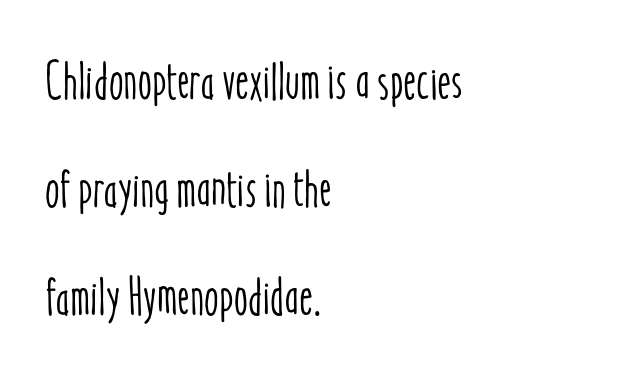
{"italic": "no", "width": "condensed", "stroke_contrast": "low", "x_height": "medium", "monospaced": "no", "underline": "no", "align": "left", "line_spacing": "loose", "line_spacing_ratio": 2.04, "letter_spacing": "normal", "letter_spacing_em": 0.0, "glyph_px": 53}
